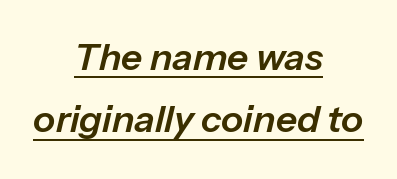
The image shows 37 px text type, italic (leaning right); set centered, normal line spacing (1.68x), normal letter spacing, underlined; low stroke contrast and a medium x-height.
